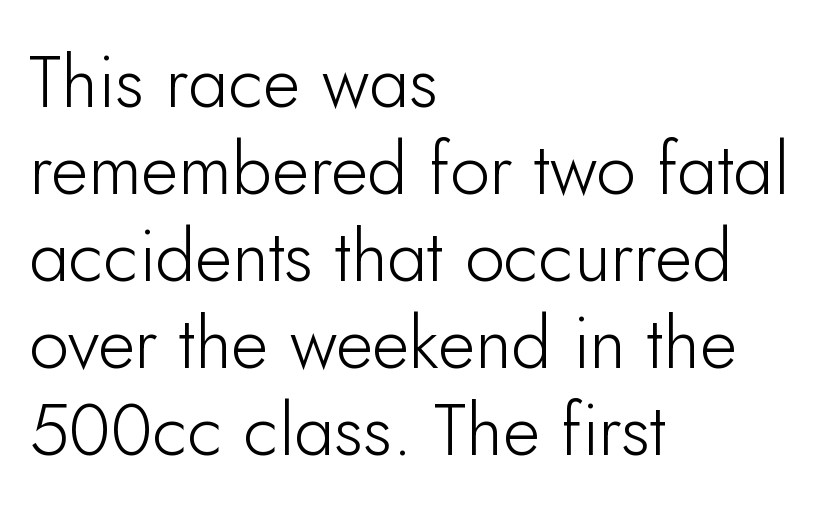
{"serif": "no", "italic": "no", "bold": "no", "weight": "light", "width": "normal", "stroke_contrast": "low", "x_height": "small", "monospaced": "no", "underline": "no", "align": "left", "line_spacing_ratio": 1.21, "letter_spacing": "normal", "letter_spacing_em": 0.0, "glyph_px": 72}
